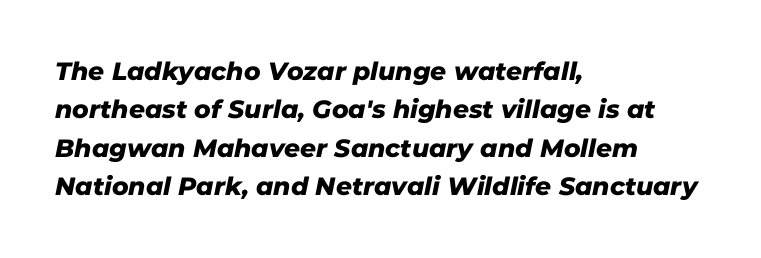
{"underline": "no", "align": "left", "line_spacing": "normal", "line_spacing_ratio": 1.54, "letter_spacing": "normal", "letter_spacing_em": 0.0, "glyph_px": 25}
